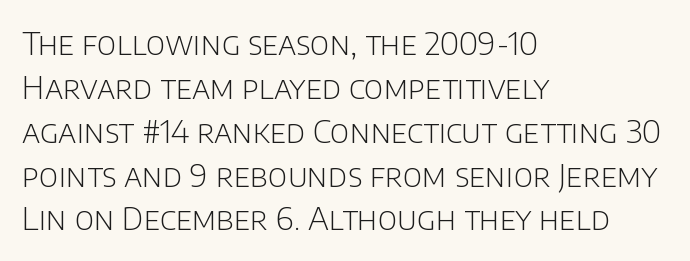
The rendering uses natural spacing where letterforms have individual widths. The rendering shows plain stroke endings on the letterforms — a sans-serif design. This is the regular roman posture of the typeface. The paragraph has a hard left edge and a soft right edge. Spacing between characters is what you'd get straight out of the box. The weight tops out at a normal text grade.
